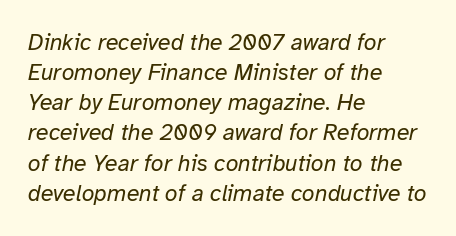
{"italic": "yes", "lean": "right", "slant_degrees": 12, "bold": "no", "underline": "no", "align": "left", "line_spacing": "normal", "line_spacing_ratio": 1.31, "letter_spacing": "normal", "letter_spacing_em": 0.0, "glyph_px": 23}
